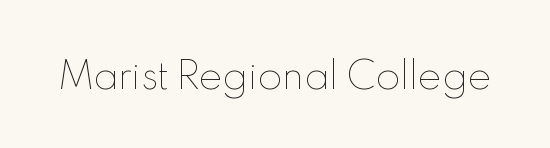
Q: Is the text bold? A: No.
Q: Is the text italic (slanted)? A: No, it is upright.
Q: Is the text underlined? A: No.
Q: Is the spacing between letters normal or unusually wide? A: Normal.
Q: Width (condensed, normal, or wide)? A: Normal.
Q: x-height? A: Small.
Q: Monospaced? A: No.
